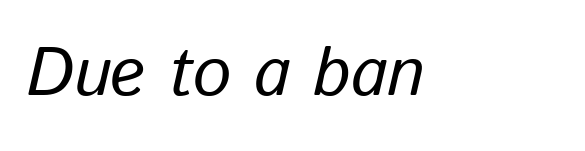
Q: Is the text italic (slanted)? A: Yes, it leans right by about 13 degrees.
Q: Is the text underlined? A: No.
Q: How is the paragraph aligned? A: Left-aligned.
Q: Is the spacing between letters normal or unusually wide? A: Normal.
Q: Width (condensed, normal, or wide)? A: Normal.
Q: Stroke contrast? A: Low.
Q: x-height? A: Medium.
Q: Monospaced? A: No.
